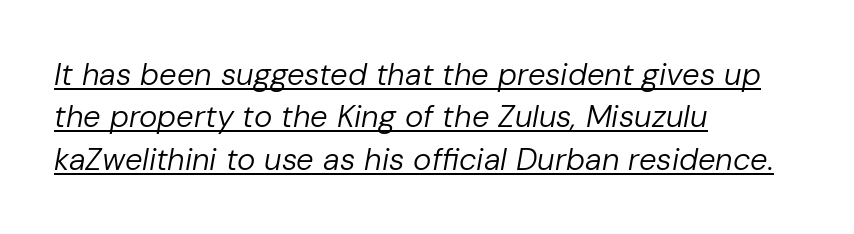
{"italic": "yes", "lean": "right", "slant_degrees": 10, "bold": "no", "weight": "regular", "width": "normal", "stroke_contrast": "low", "x_height": "medium", "monospaced": "no", "underline": "yes", "align": "left", "line_spacing": "normal", "line_spacing_ratio": 1.37, "letter_spacing": "normal", "letter_spacing_em": 0.0, "glyph_px": 31}
